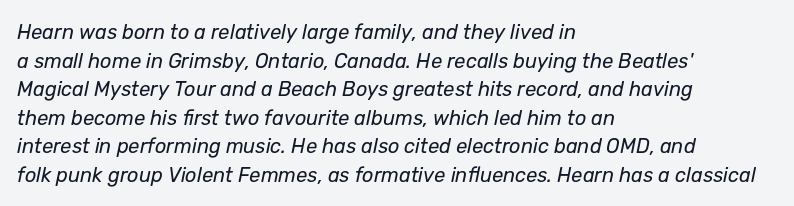
{"italic": "yes", "lean": "right", "slant_degrees": 12, "bold": "no", "underline": "no", "align": "left", "line_spacing": "normal", "line_spacing_ratio": 1.43, "letter_spacing": "normal", "letter_spacing_em": 0.0, "glyph_px": 20}
